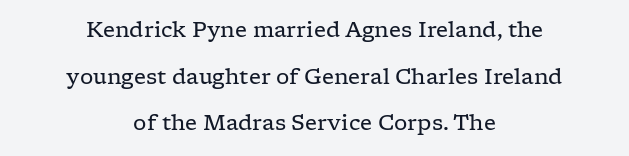
The image shows 21 px text type, upright; set centered, loose line spacing (2.22x), normal letter spacing, not underlined.
